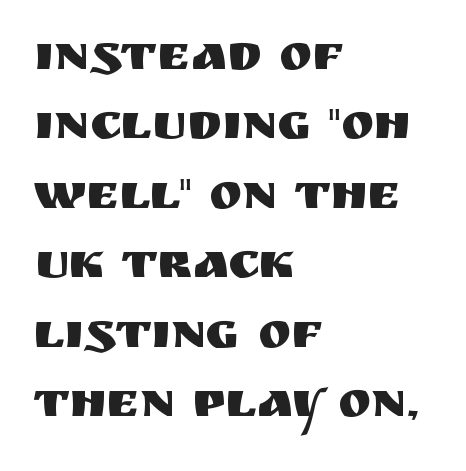
Q: Is the text italic (slanted)? A: No, it is upright.
Q: Is the typeface a serif or a sans-serif typeface? A: Sans-serif.
Q: Is the text underlined? A: No.
Q: How is the paragraph aligned? A: Left-aligned.
Q: Is the spacing between letters normal or unusually wide? A: Normal.
Q: Is the spacing between lines tight, normal or loose? A: Normal.
Q: Width (condensed, normal, or wide)? A: Normal.
Q: Stroke contrast? A: Medium.
Q: x-height? A: Large.
Q: Monospaced? A: No.
